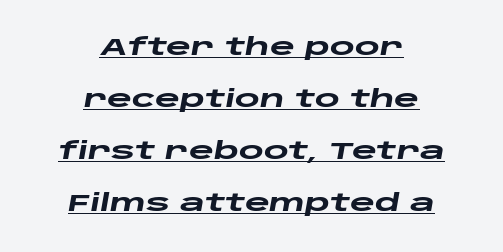
Students, observe the line beneath the letters — that is underlining. Honestly, the letter spacing is just normal — you wouldn't notice it. Its strokes are broad and dark, the hallmark of bold type. If you folded the block vertically in half, each line would mirror itself in length.
